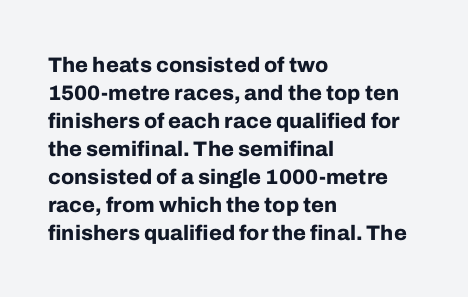
Q: Is the text bold? A: Yes.
Q: Is the text italic (slanted)? A: No, it is upright.
Q: Is the text underlined? A: No.
Q: How is the paragraph aligned? A: Left-aligned.
Q: Is the spacing between letters normal or unusually wide? A: Normal.
Q: Is the spacing between lines tight, normal or loose? A: Normal.
